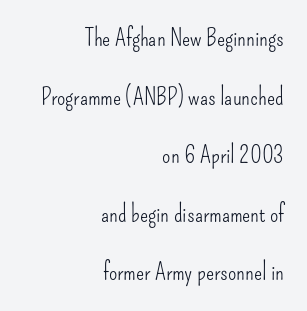
The image shows 24 px text type, upright; set right-aligned, loose line spacing (2.44x), normal letter spacing, not underlined.
